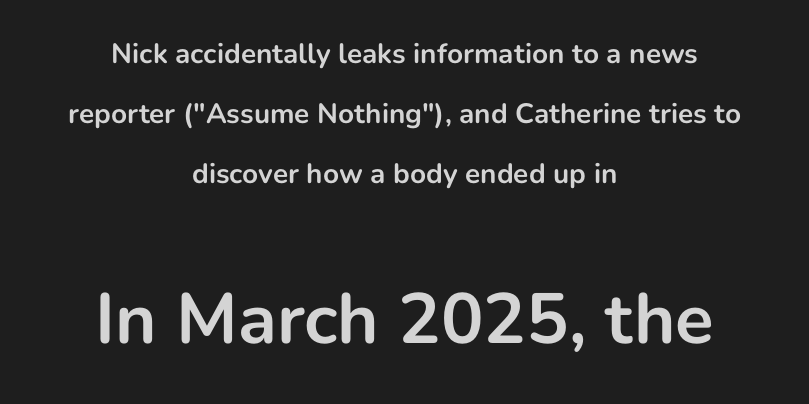
Underline: absent. In terms of letterform style, serifs are entirely absent. Whoever set this chose breathing room over compactness in the vertical rhythm. A student would notice the bottom passage is typeset larger than what precedes it.
